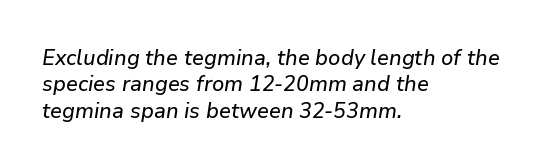
Q: Is the text italic (slanted)? A: Yes, it leans right by about 9 degrees.
Q: Is the text underlined? A: No.
Q: How is the paragraph aligned? A: Left-aligned.
Q: Is the spacing between letters normal or unusually wide? A: Normal.
